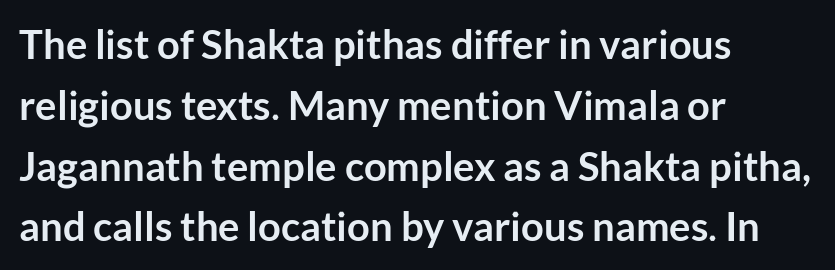
{"serif": "no", "italic": "no", "bold": "yes", "weight": "semibold", "width": "normal", "stroke_contrast": "low", "x_height": "medium", "monospaced": "no", "underline": "no", "align": "left", "line_spacing": "normal", "line_spacing_ratio": 1.52, "letter_spacing": "normal", "letter_spacing_em": 0.0, "glyph_px": 40}
